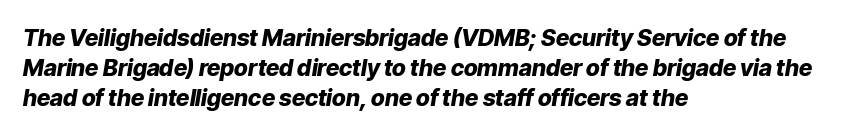
Has an underline been added? It has not. This sample uses plain, unmodified letter spacing. Notice how the passage keeps a crisp vertical edge on the left only. Heavy, bold letterforms. Yep, that's italic — everything's leaning. Normally led — the rows are evenly, conventionally spaced.
